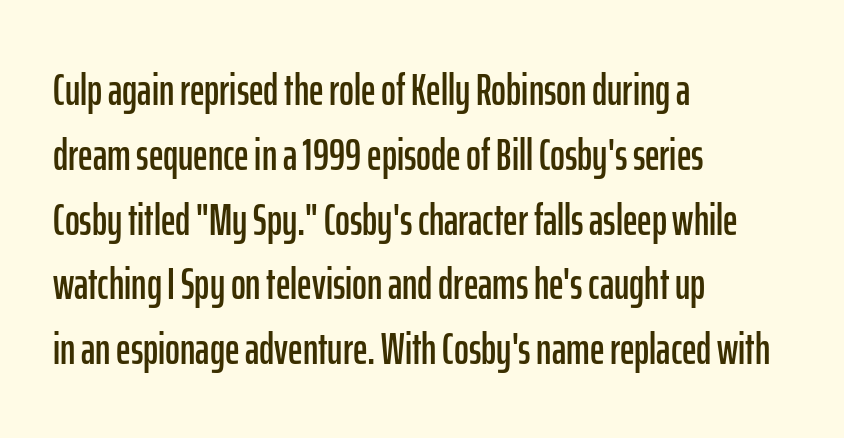
{"serif": "no", "italic": "no", "width": "condensed", "stroke_contrast": "low", "x_height": "medium", "monospaced": "no", "underline": "no", "align": "left", "line_spacing": "normal", "line_spacing_ratio": 1.44, "letter_spacing": "normal", "letter_spacing_em": 0.0, "glyph_px": 45}
